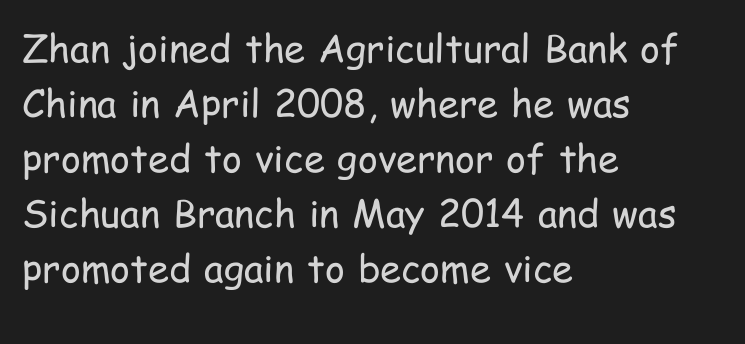
Typographically, this falls in the sans-serif category. Does the leading feel generous? No, just average. Rendered with straight, roman letterforms. Teacher's note: observe the even left margin — that is flush-left alignment. Heft: none added — not bold. Lines of text with bare space underneath.
